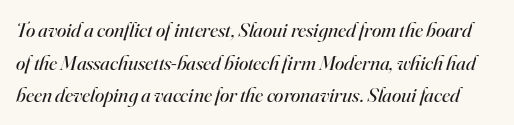
Q: Is the text bold? A: No.
Q: Is the text italic (slanted)? A: Yes, it leans right by about 16 degrees.
Q: Is the text underlined? A: No.
Q: Is the spacing between letters normal or unusually wide? A: Normal.
Q: Is the spacing between lines tight, normal or loose? A: Normal.
